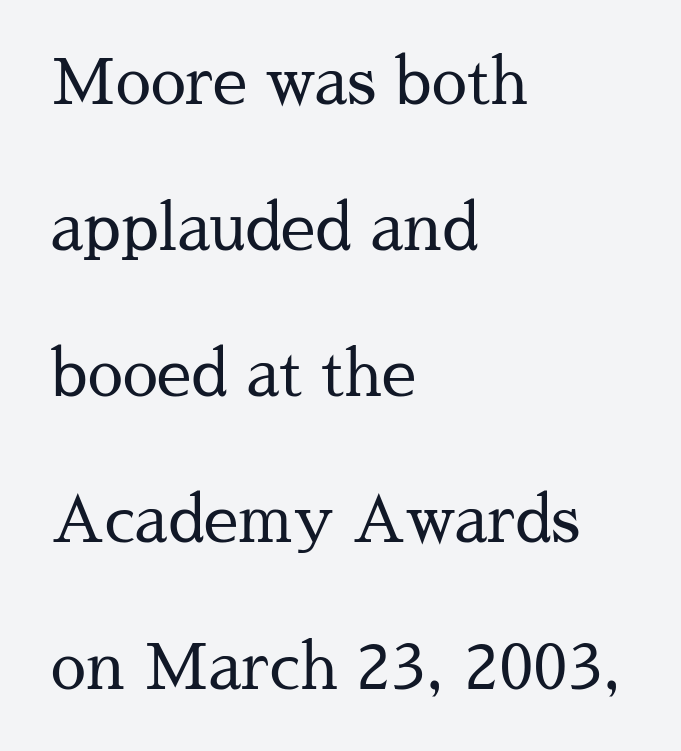
Q: Is the text bold? A: No.
Q: Is the text italic (slanted)? A: No, it is upright.
Q: Is the typeface a serif or a sans-serif typeface? A: Serif.
Q: Is the text underlined? A: No.
Q: How is the paragraph aligned? A: Left-aligned.
Q: Is the spacing between letters normal or unusually wide? A: Normal.
Q: Is the spacing between lines tight, normal or loose? A: Loose.
Q: Width (condensed, normal, or wide)? A: Normal.
Q: Stroke contrast? A: Medium.
Q: x-height? A: Medium.
Q: Monospaced? A: No.
